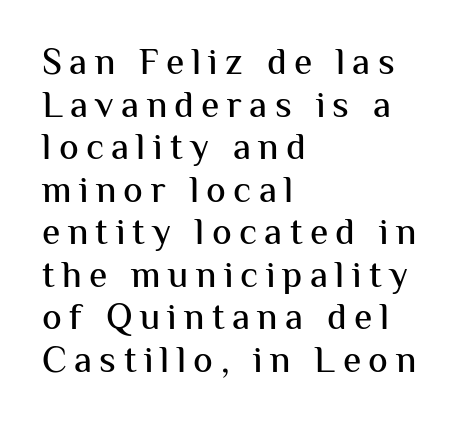
{"serif": "no", "italic": "no", "width": "normal", "stroke_contrast": "medium", "x_height": "medium", "monospaced": "no", "underline": "no", "align": "left", "line_spacing": "tight", "line_spacing_ratio": 1.15, "letter_spacing": "wide", "letter_spacing_em": 0.2, "glyph_px": 37}
